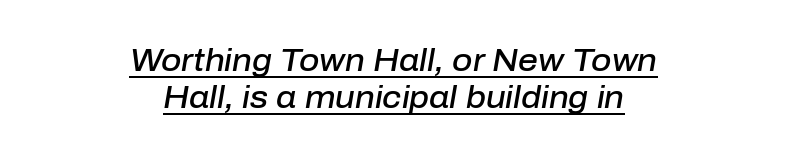
The image shows 31 px semibold type, italic (leaning right); set centered, line spacing 1.2x, normal letter spacing, underlined; low stroke contrast and a medium x-height.
